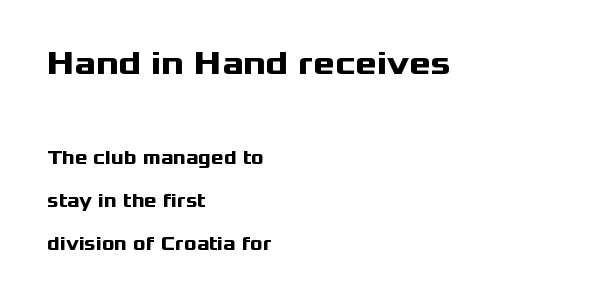
The image shows 33 px heavy, wide sans-serif type, upright; set left-aligned, loose line spacing (2.26x), normal letter spacing, not underlined; the first (top) block is 1.74x larger; medium stroke contrast and a medium x-height.
